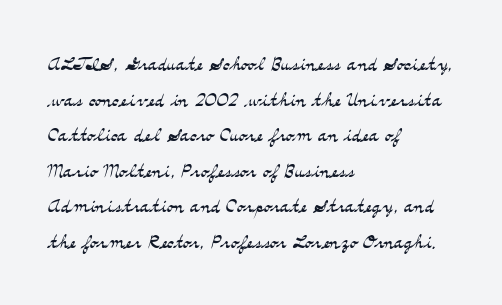
The line texture is even and compact thanks to regular tracking. Honestly, the row spacing looks completely unremarkable. Every row of glyphs begins at an identical x-position on the left. Stroke thickness stays within the range of a standard reading face or lighter. Unmarked baselines from the first word to the last.
